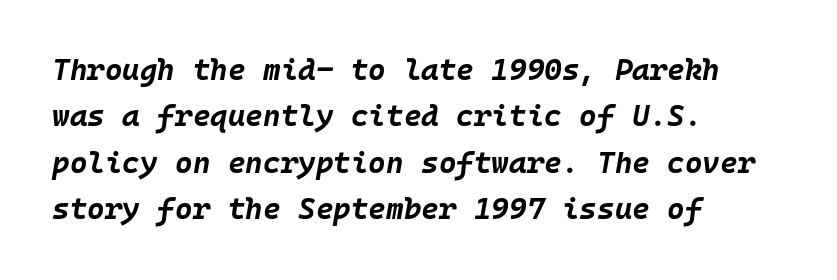
No word sits above an underline. Spacing verdict: monospaced, one width for all characters. Characters are canted at an angle relative to the baseline's perpendicular. In terms of letterspacing, this is plain default setting.
